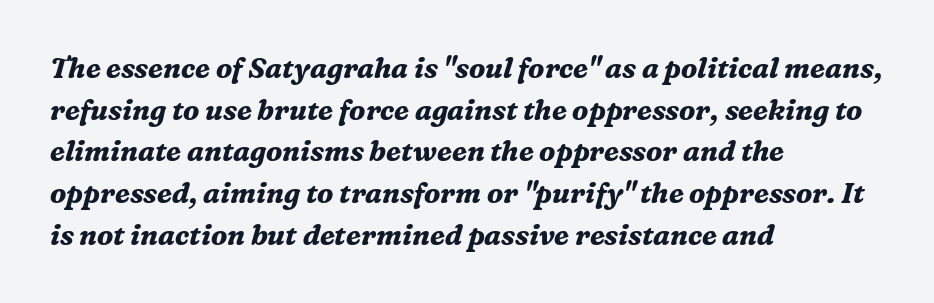
Q: Is the text bold? A: Yes.
Q: Is the text italic (slanted)? A: Yes, it leans right by about 16 degrees.
Q: Is the typeface a serif or a sans-serif typeface? A: Serif.
Q: Is the text underlined? A: No.
Q: How is the paragraph aligned? A: Left-aligned.
Q: Is the spacing between letters normal or unusually wide? A: Normal.
Q: Is the spacing between lines tight, normal or loose? A: Normal.
Q: Width (condensed, normal, or wide)? A: Normal.
Q: Stroke contrast? A: Medium.
Q: x-height? A: Medium.
Q: Monospaced? A: No.
